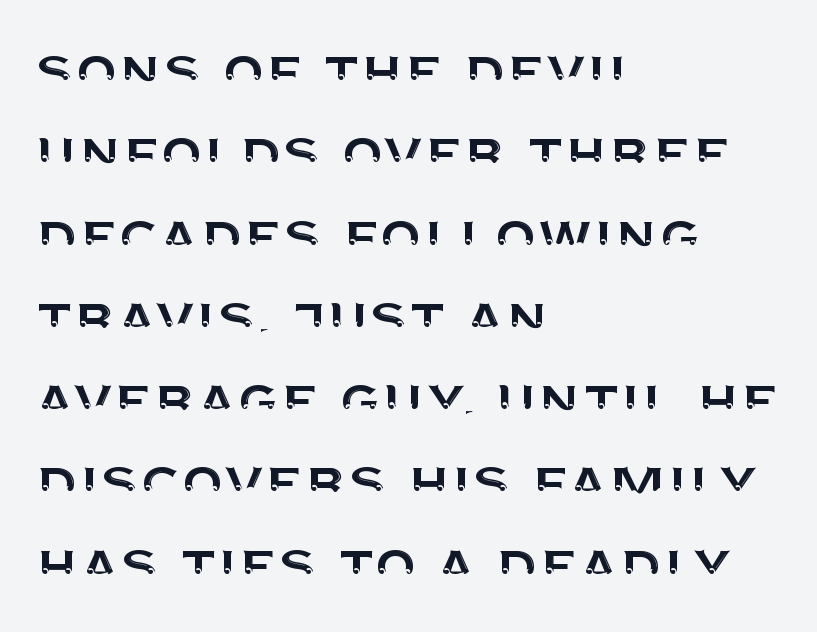
{"serif": "no", "italic": "no", "width": "normal", "stroke_contrast": "medium", "x_height": "large", "monospaced": "no", "underline": "no", "align": "left", "line_spacing_ratio": 1.21, "letter_spacing": "normal", "letter_spacing_em": 0.0, "glyph_px": 68}
